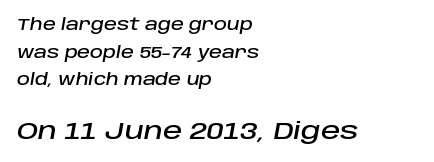
{"italic": "yes", "lean": "right", "slant_degrees": 10, "underline": "no", "align": "left", "line_spacing_ratio": 1.72, "letter_spacing": "normal", "letter_spacing_em": 0.0, "larger_block": "second", "size_ratio": 1.5, "glyph_px": 24}
